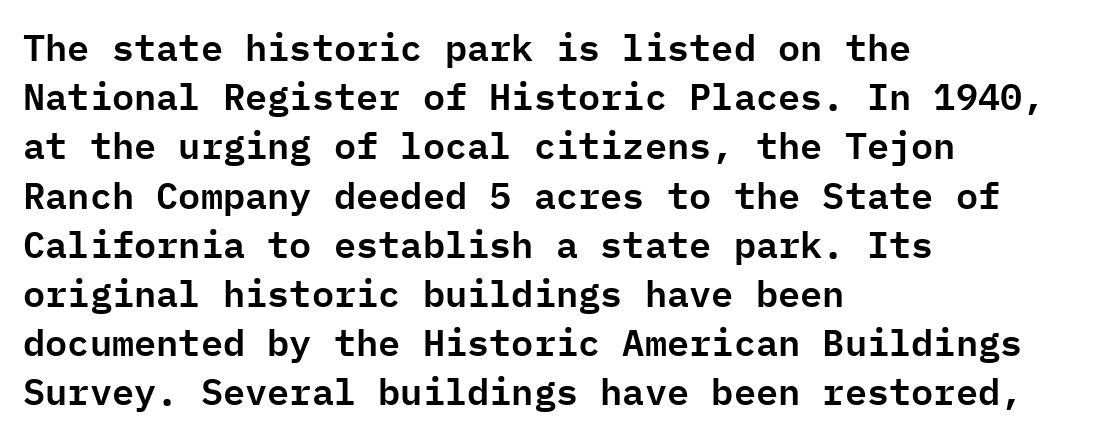
Only glyphs here, with clear space below each row. The font family rendered here belongs to the sans-serif group. Each line starts at the same left margin while the right side varies. This sample uses plain, unmodified letter spacing. Vertical spacing — default.
